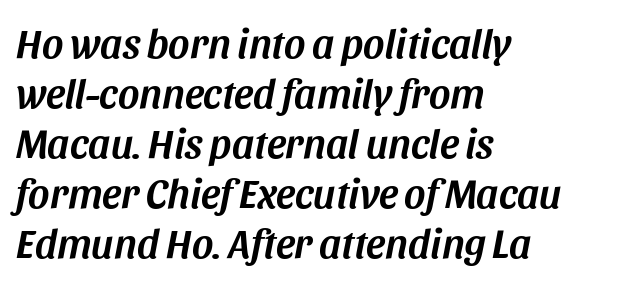
The image shows 41 px text type, italic (leaning right); set left-aligned, line spacing 1.22x, normal letter spacing, not underlined; medium stroke contrast and a large x-height.
